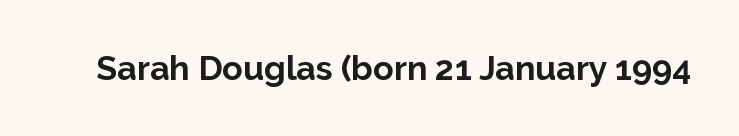
Q: Is the text bold? A: Yes.
Q: Is the text italic (slanted)? A: No, it is upright.
Q: Is the typeface a serif or a sans-serif typeface? A: Sans-serif.
Q: Is the text underlined? A: No.
Q: Is the spacing between letters normal or unusually wide? A: Normal.
Q: Width (condensed, normal, or wide)? A: Normal.
Q: Stroke contrast? A: Low.
Q: x-height? A: Medium.
Q: Monospaced? A: No.
